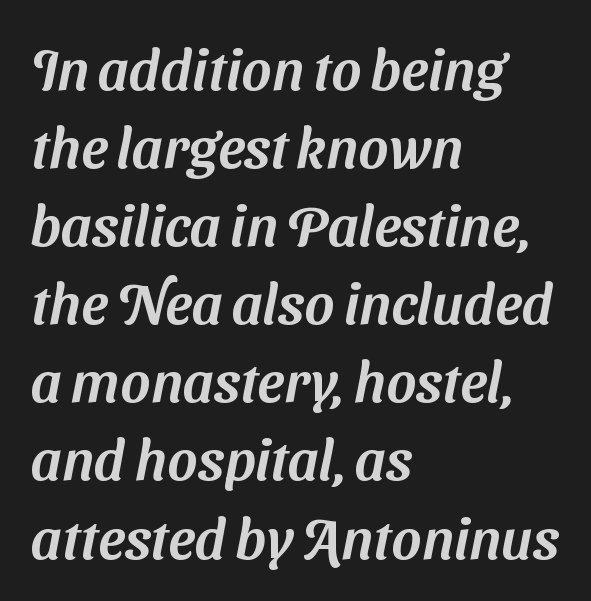
Q: Is the typeface a serif or a sans-serif typeface? A: Sans-serif.
Q: Is the text underlined? A: No.
Q: How is the paragraph aligned? A: Left-aligned.
Q: Is the spacing between letters normal or unusually wide? A: Normal.
Q: Is the spacing between lines tight, normal or loose? A: Normal.
Q: Width (condensed, normal, or wide)? A: Normal.
Q: Stroke contrast? A: Medium.
Q: x-height? A: Medium.
Q: Monospaced? A: No.
